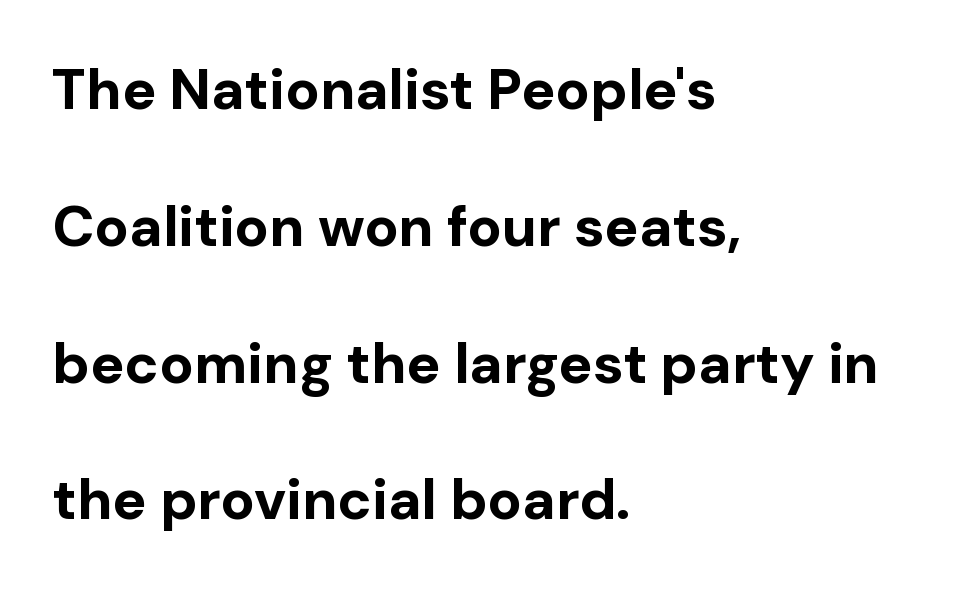
Q: Is the text bold? A: Yes.
Q: Is the text italic (slanted)? A: No, it is upright.
Q: Is the typeface a serif or a sans-serif typeface? A: Sans-serif.
Q: Is the text underlined? A: No.
Q: How is the paragraph aligned? A: Left-aligned.
Q: Is the spacing between letters normal or unusually wide? A: Normal.
Q: Is the spacing between lines tight, normal or loose? A: Loose.
Q: Width (condensed, normal, or wide)? A: Normal.
Q: Stroke contrast? A: Low.
Q: x-height? A: Medium.
Q: Monospaced? A: No.
